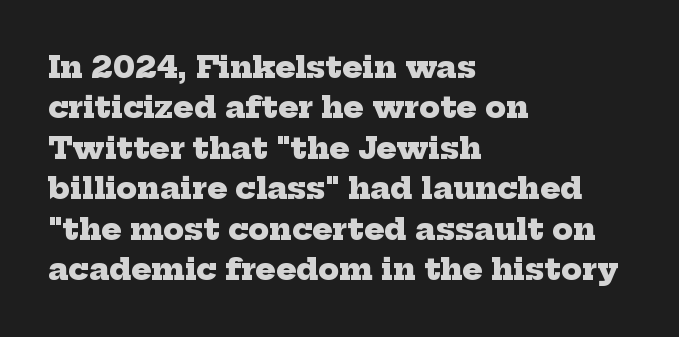
{"serif": "yes", "bold": "yes", "weight": "heavy", "width": "normal", "stroke_contrast": "low", "x_height": "medium", "monospaced": "no", "underline": "no", "align": "left", "line_spacing": "normal", "line_spacing_ratio": 1.35, "letter_spacing": "normal", "letter_spacing_em": 0.0, "glyph_px": 30}
